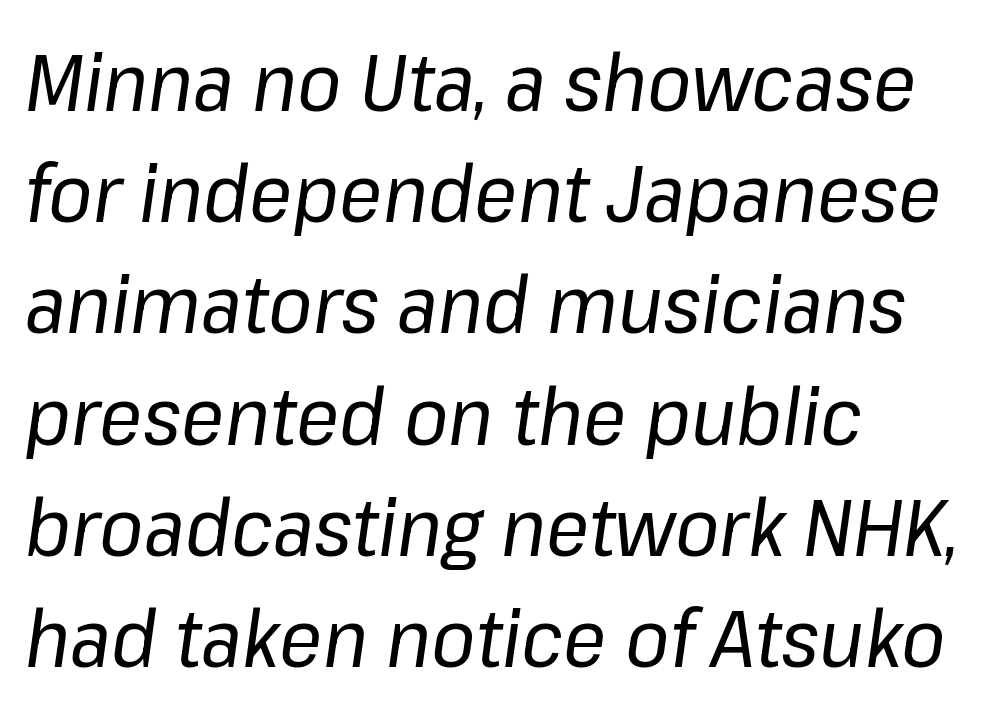
The image shows 80 px regular-weight type, italic (leaning right); set left-aligned, normal line spacing (1.39x), normal letter spacing, not underlined; low stroke contrast and a medium x-height.
